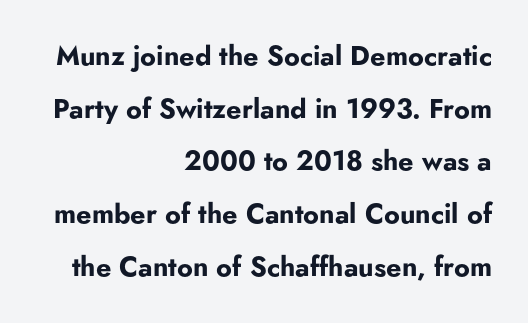
{"italic": "no", "bold": "yes", "underline": "no", "align": "right", "line_spacing": "loose", "line_spacing_ratio": 1.95, "letter_spacing": "normal", "letter_spacing_em": 0.0, "glyph_px": 27}
